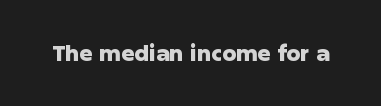
Q: Is the text bold? A: Yes.
Q: Is the text italic (slanted)? A: No, it is upright.
Q: Is the text underlined? A: No.
Q: Is the spacing between letters normal or unusually wide? A: Normal.
